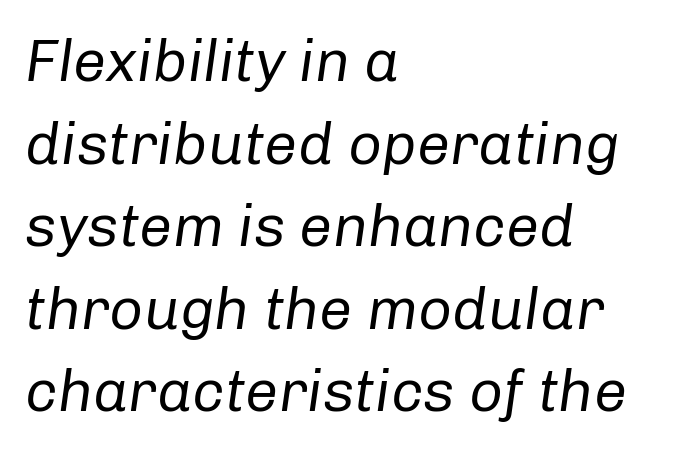
{"italic": "yes", "lean": "right", "slant_degrees": 8, "bold": "no", "weight": "regular", "width": "normal", "stroke_contrast": "low", "x_height": "medium", "monospaced": "no", "underline": "no", "align": "left", "line_spacing": "normal", "line_spacing_ratio": 1.4, "letter_spacing": "normal", "letter_spacing_em": 0.0, "glyph_px": 59}
